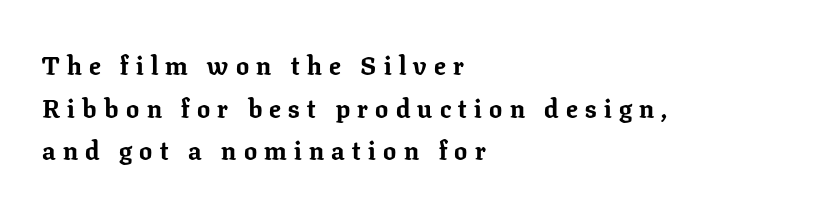
{"italic": "no", "bold": "yes", "underline": "no", "align": "left", "line_spacing": "normal", "line_spacing_ratio": 1.64, "letter_spacing": "wide", "letter_spacing_em": 0.28, "glyph_px": 26}
